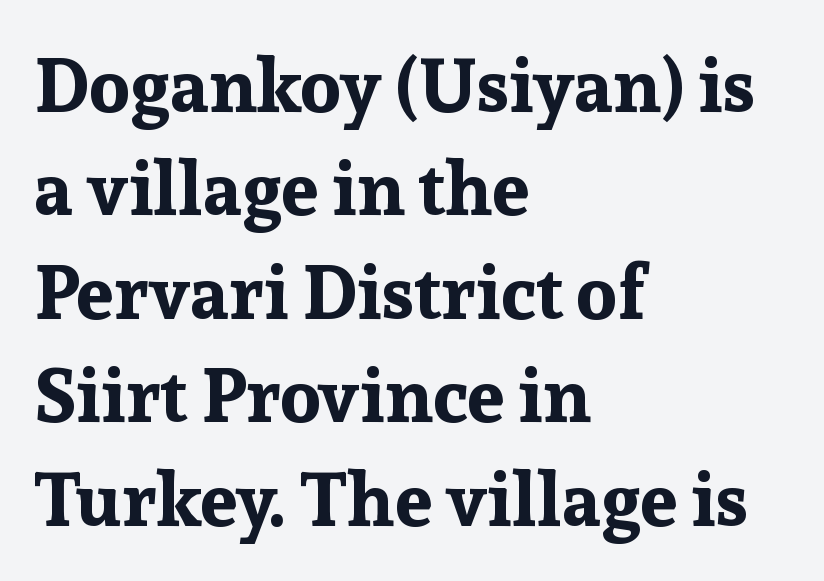
Q: Is the text bold? A: Yes.
Q: Is the text italic (slanted)? A: No, it is upright.
Q: Is the typeface a serif or a sans-serif typeface? A: Serif.
Q: Is the text underlined? A: No.
Q: How is the paragraph aligned? A: Left-aligned.
Q: Is the spacing between letters normal or unusually wide? A: Normal.
Q: Is the spacing between lines tight, normal or loose? A: Normal.
Q: Width (condensed, normal, or wide)? A: Normal.
Q: Stroke contrast? A: Low.
Q: x-height? A: Medium.
Q: Monospaced? A: No.
